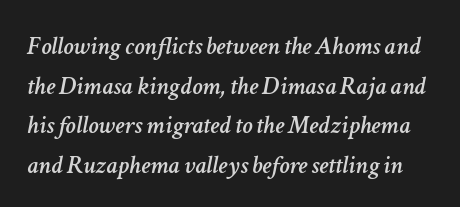
{"italic": "yes", "lean": "right", "slant_degrees": 11, "underline": "no", "line_spacing": "normal", "line_spacing_ratio": 1.52, "letter_spacing": "normal", "letter_spacing_em": 0.0, "glyph_px": 26}
